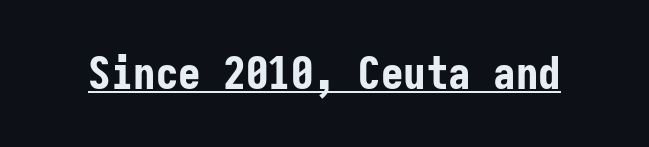
{"serif": "no", "italic": "no", "bold": "yes", "weight": "bold", "width": "condensed", "stroke_contrast": "low", "x_height": "medium", "monospaced": "yes", "underline": "yes", "letter_spacing": "normal", "letter_spacing_em": 0.0, "glyph_px": 45}
